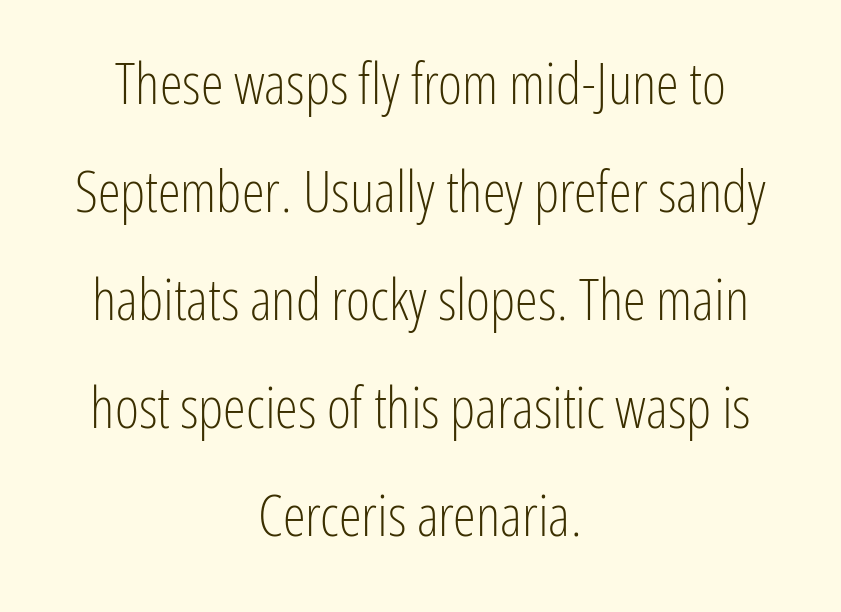
The image shows 58 px light, condensed sans-serif type, upright; set centered, line spacing 1.86x, normal letter spacing, not underlined; low stroke contrast and a medium x-height.
